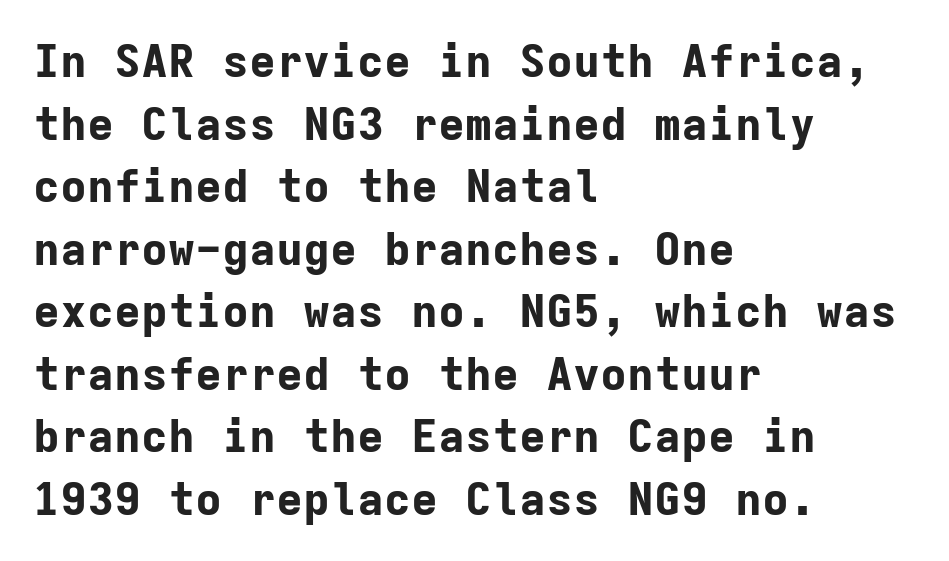
Bare-footed words on every line. The setting favours the left margin, as ordinary paragraphs usually do. No extra tracking has been applied to these lines. The axis of the letterforms is exactly vertical.
